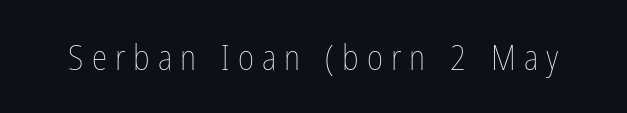
{"italic": "no", "bold": "no", "weight": "thin", "width": "condensed", "stroke_contrast": "low", "x_height": "medium", "monospaced": "no", "underline": "no", "letter_spacing": "wide", "letter_spacing_em": 0.23, "glyph_px": 35}
